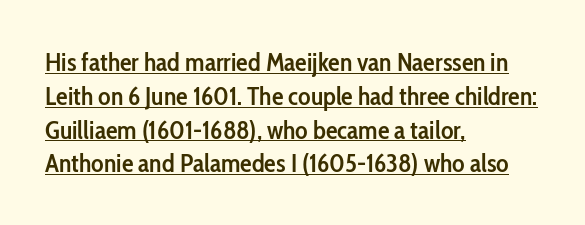
Q: Is the text bold? A: Semi-bold.
Q: Is the text italic (slanted)? A: No, it is upright.
Q: Is the text underlined? A: Yes.
Q: How is the paragraph aligned? A: Left-aligned.
Q: Is the spacing between letters normal or unusually wide? A: Normal.
Q: Is the spacing between lines tight, normal or loose? A: Normal.
